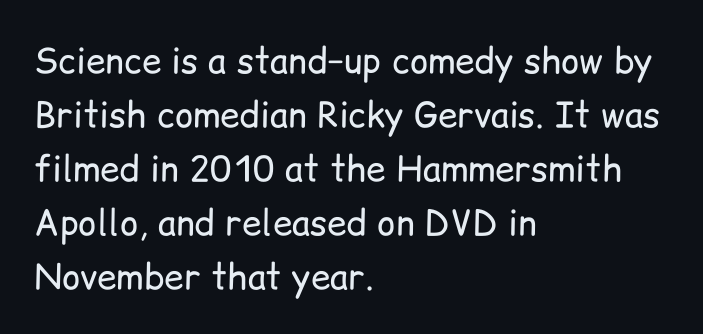
{"serif": "no", "italic": "no", "bold": "no", "weight": "regular", "width": "normal", "stroke_contrast": "low", "x_height": "medium", "monospaced": "no", "underline": "no", "align": "left", "line_spacing": "normal", "line_spacing_ratio": 1.54, "letter_spacing": "normal", "letter_spacing_em": 0.0, "glyph_px": 35}
